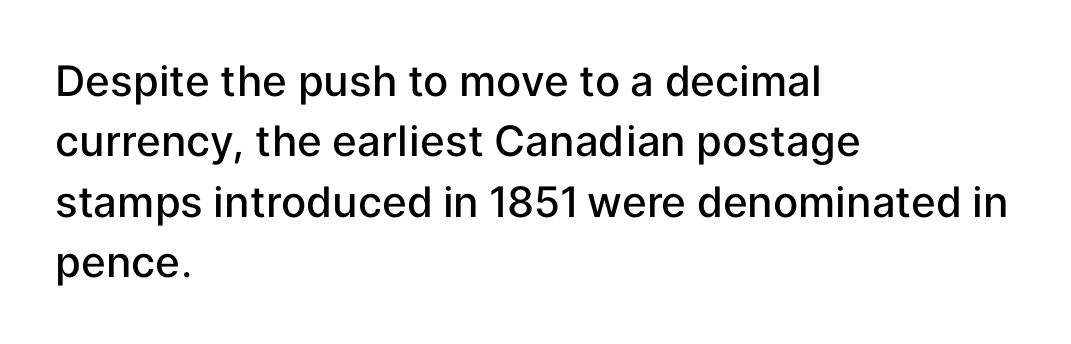
Q: Is the text bold? A: Semi-bold.
Q: Is the text italic (slanted)? A: No, it is upright.
Q: Is the typeface a serif or a sans-serif typeface? A: Sans-serif.
Q: Is the text underlined? A: No.
Q: How is the paragraph aligned? A: Left-aligned.
Q: Is the spacing between letters normal or unusually wide? A: Normal.
Q: Is the spacing between lines tight, normal or loose? A: Normal.
Q: Width (condensed, normal, or wide)? A: Normal.
Q: Stroke contrast? A: Low.
Q: x-height? A: Medium.
Q: Monospaced? A: No.
